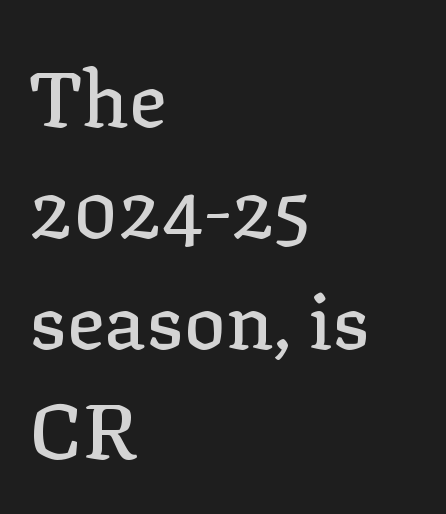
The image shows 78 px serif type, upright; set left-aligned, normal line spacing (1.42x), normal letter spacing, not underlined; low stroke contrast and a medium x-height.
